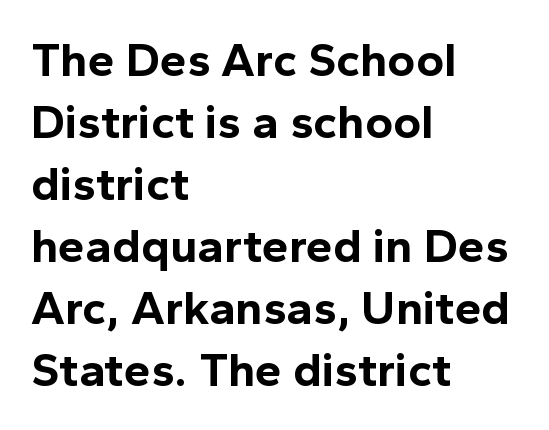
Vertical strokes here are truly vertical. Type without underlining. Compared with an ordinary text face, these strokes are far heavier — a full bold. The type family on display is of the sans-serif kind. Each new line begins a customary step beneath the previous one. A typesetter would call this proportional, since set widths differ per character.
